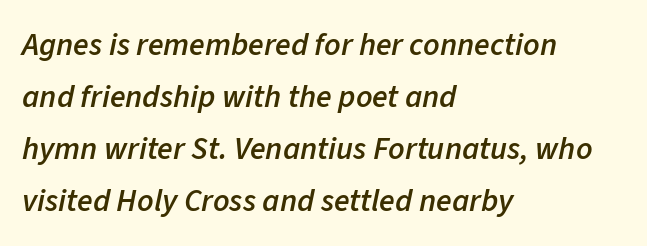
Where is the straight margin? On the left. Notice how descenders clear the ascenders below comfortably — that's standard leading. A bare baseline throughout the passage. The typesetting leans somewhat heavy: a semibold.
